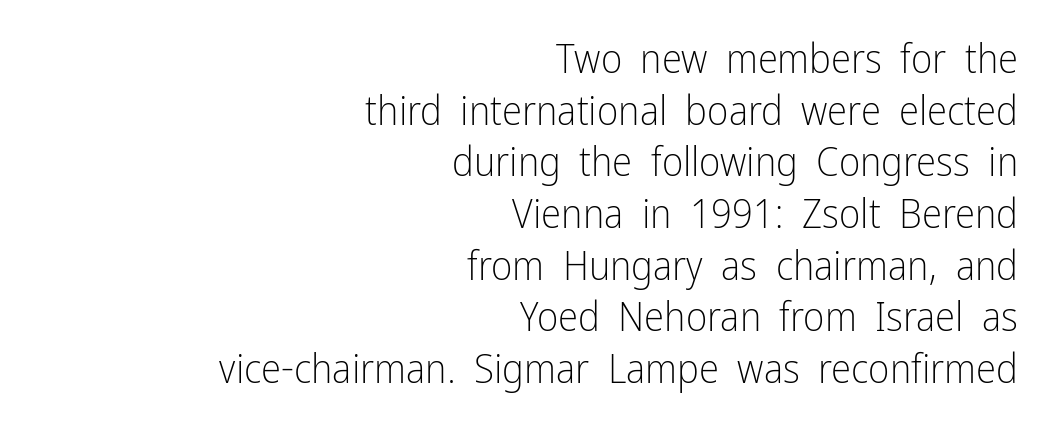
Q: Is the text bold? A: No.
Q: Is the text italic (slanted)? A: No, it is upright.
Q: Is the typeface a serif or a sans-serif typeface? A: Sans-serif.
Q: Is the text underlined? A: No.
Q: How is the paragraph aligned? A: Right-aligned.
Q: Is the spacing between letters normal or unusually wide? A: Normal.
Q: Is the spacing between lines tight, normal or loose? A: Normal.
Q: Width (condensed, normal, or wide)? A: Condensed.
Q: Stroke contrast? A: Low.
Q: x-height? A: Medium.
Q: Monospaced? A: No.
